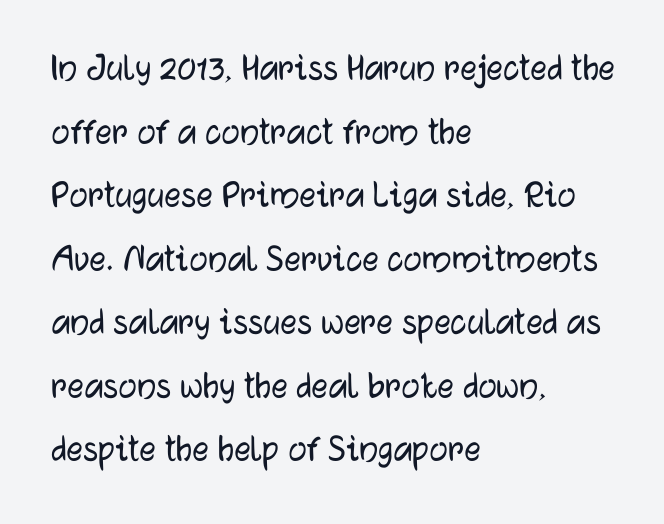
Q: Is the text italic (slanted)? A: No, it is upright.
Q: Is the typeface a serif or a sans-serif typeface? A: Sans-serif.
Q: Is the text underlined? A: No.
Q: How is the paragraph aligned? A: Left-aligned.
Q: Is the spacing between letters normal or unusually wide? A: Normal.
Q: Is the spacing between lines tight, normal or loose? A: Normal.
Q: Width (condensed, normal, or wide)? A: Normal.
Q: Stroke contrast? A: Low.
Q: x-height? A: Medium.
Q: Monospaced? A: No.
